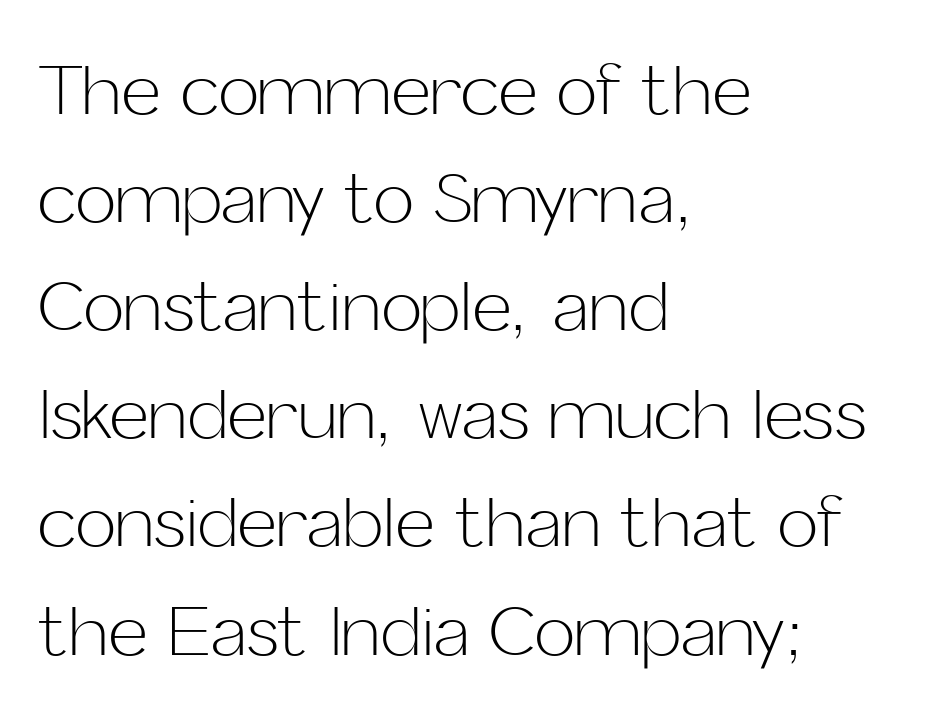
This sample has the flowing, uneven cadence of proportional lettering. Tracking value appears to be zero — textbook default spacing. One glance says typical: line gaps are just what's usual. Teacher's note: observe the even left margin — that is flush-left alignment.
